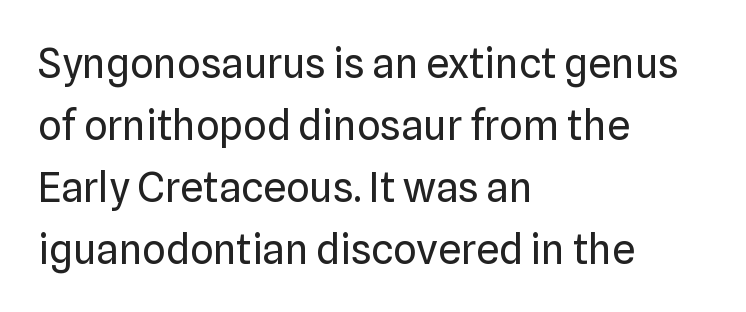
Characters follow at the spacing the type designer built in. What's the leading like? Ordinary, nothing unusual. Descenders hang freely into open space. Each letter's strokes conclude bluntly, with no projecting serifs. The compositor pushed each line to the left boundary. Character widths vary here, with narrow letters taking less room than wide ones.
